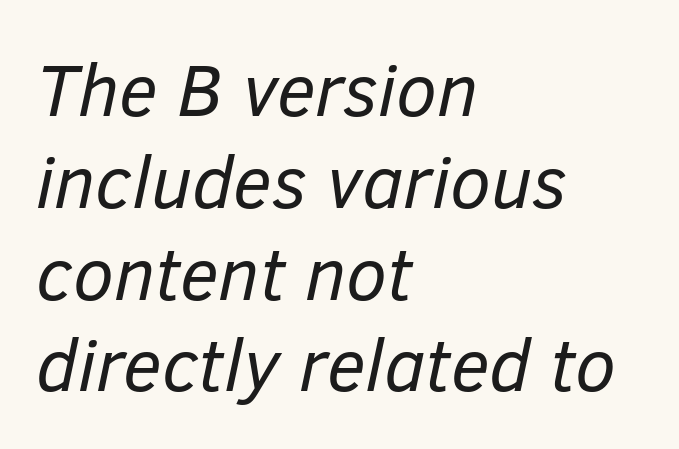
The image shows 74 px regular-weight type, italic (leaning right); set left-aligned, line spacing 1.24x, normal letter spacing, not underlined; low stroke contrast and a medium x-height.
